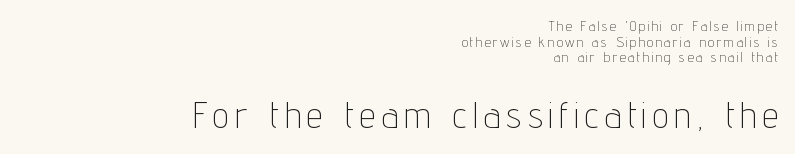
Q: Is the text bold? A: No.
Q: Is the text italic (slanted)? A: No, it is upright.
Q: Is the typeface a serif or a sans-serif typeface? A: Sans-serif.
Q: Is the text underlined? A: No.
Q: How is the paragraph aligned? A: Right-aligned.
Q: Is the spacing between lines tight, normal or loose? A: Tight.
Q: Which block of text is set in a larger size, the first (top) or the second (bottom)? A: The second (bottom) one.
Q: Width (condensed, normal, or wide)? A: Condensed.
Q: Stroke contrast? A: Low.
Q: x-height? A: Medium.
Q: Monospaced? A: No.
